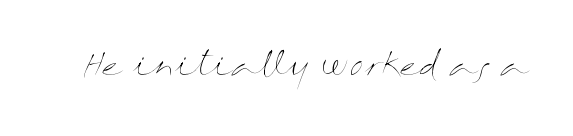
{"bold": "no", "weight": "thin", "width": "wide", "stroke_contrast": "medium", "x_height": "medium", "monospaced": "no", "underline": "no", "letter_spacing": "normal", "letter_spacing_em": 0.0, "glyph_px": 31}
